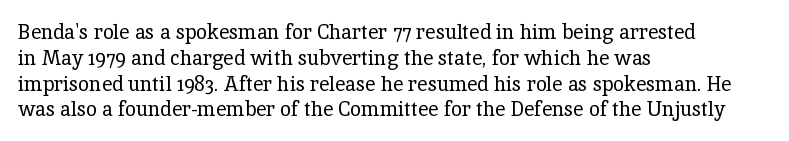
{"italic": "no", "bold": "no", "underline": "no", "align": "left", "line_spacing": "normal", "line_spacing_ratio": 1.29, "letter_spacing": "normal", "letter_spacing_em": 0.0, "glyph_px": 20}
